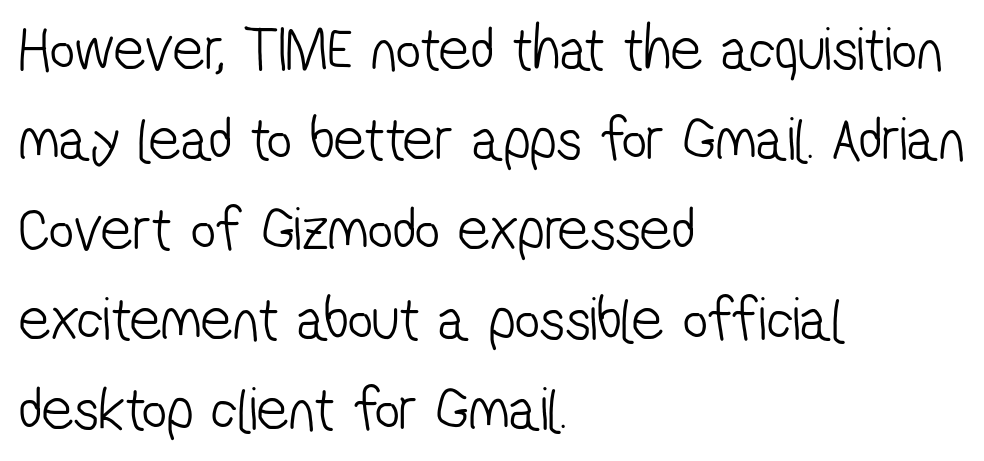
Q: Is the text bold? A: No.
Q: Is the typeface a serif or a sans-serif typeface? A: Sans-serif.
Q: Is the text underlined? A: No.
Q: How is the paragraph aligned? A: Left-aligned.
Q: Is the spacing between letters normal or unusually wide? A: Normal.
Q: Is the spacing between lines tight, normal or loose? A: Normal.
Q: Width (condensed, normal, or wide)? A: Condensed.
Q: Stroke contrast? A: Low.
Q: x-height? A: Medium.
Q: Monospaced? A: No.
